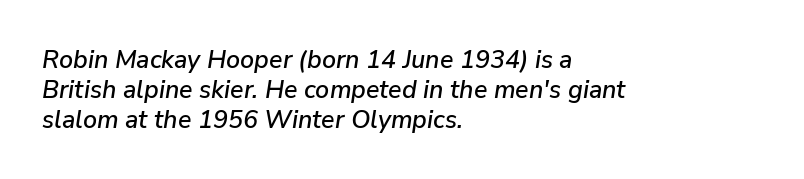
{"italic": "yes", "lean": "right", "slant_degrees": 9, "underline": "no", "align": "left", "line_spacing_ratio": 1.2, "letter_spacing": "normal", "letter_spacing_em": 0.0, "glyph_px": 25}
